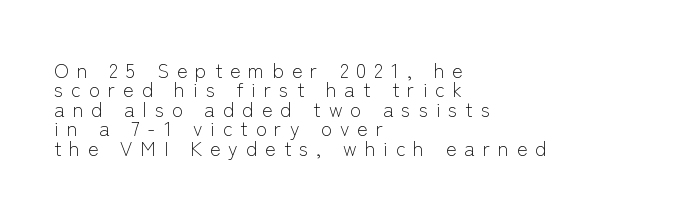
Compared with typical body copy, the letter spacing here is much looser. The paragraph has a hard left edge and a soft right edge. Rule under the text: the space is simply empty. A roman cut, with each character standing at attention. Summary of vertical rhythm: compact, with narrow interline spacing. Bold? No — there's no thickening of the strokes.
